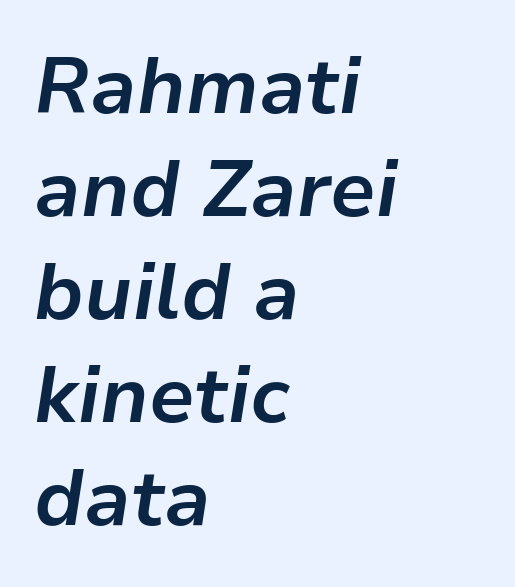
{"italic": "yes", "lean": "right", "slant_degrees": 9, "bold": "yes", "weight": "bold", "width": "normal", "stroke_contrast": "low", "x_height": "medium", "monospaced": "no", "underline": "no", "align": "left", "line_spacing": "normal", "line_spacing_ratio": 1.32, "letter_spacing": "normal", "letter_spacing_em": 0.0, "glyph_px": 78}
